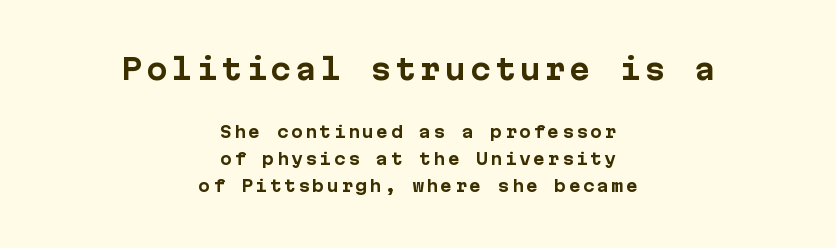
The image shows 28 px bold sans-serif type, upright; set centered, normal line spacing (1.69x), not underlined; the first (top) block is 1.75x larger; low stroke contrast and a medium x-height.
